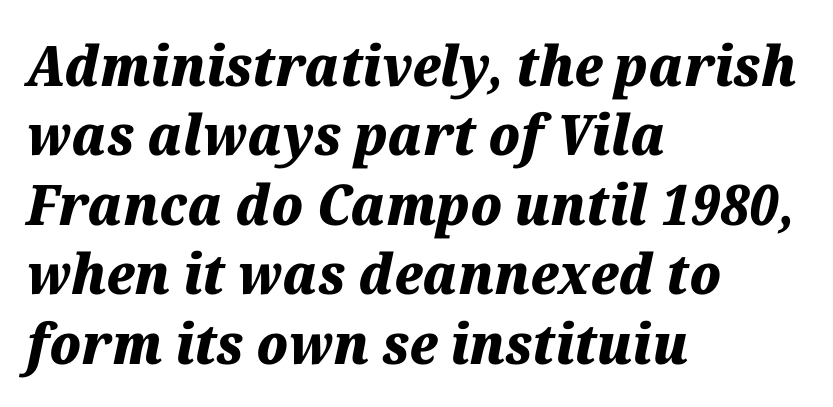
{"italic": "yes", "lean": "right", "slant_degrees": 12, "bold": "yes", "weight": "heavy", "width": "normal", "stroke_contrast": "medium", "x_height": "medium", "monospaced": "no", "underline": "no", "align": "left", "line_spacing_ratio": 1.24, "letter_spacing": "normal", "letter_spacing_em": 0.0, "glyph_px": 56}
